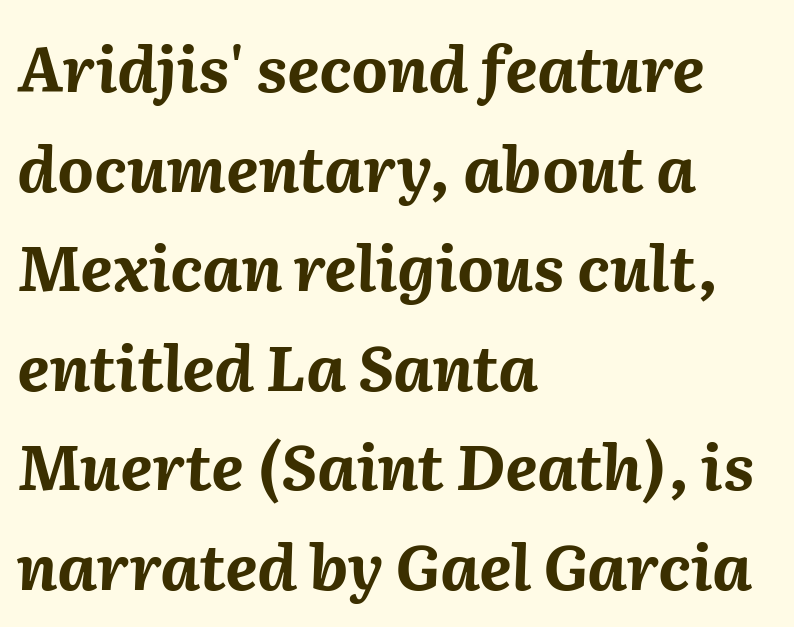
{"italic": "yes", "lean": "right", "slant_degrees": 2, "bold": "yes", "weight": "bold", "width": "normal", "stroke_contrast": "medium", "x_height": "medium", "monospaced": "no", "underline": "no", "align": "left", "line_spacing": "normal", "line_spacing_ratio": 1.58, "letter_spacing": "normal", "letter_spacing_em": 0.0, "glyph_px": 63}
